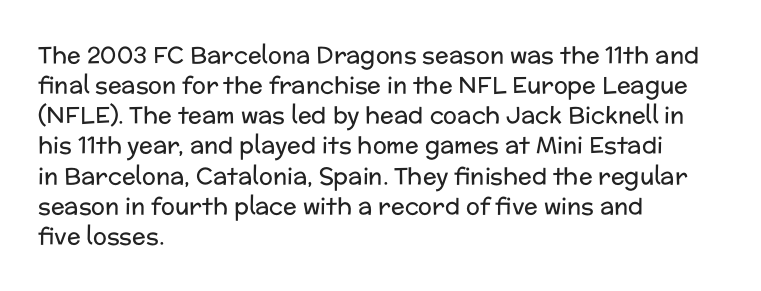
Teacher's note: observe the even left margin — that is flush-left alignment. Does extra space separate the letters? No, they use regular spacing. In terms of posture, this sample is upright. The glyphs are unaccompanied by any horizontal stroke below them. The lines sit at an ordinary, default distance from one another.
